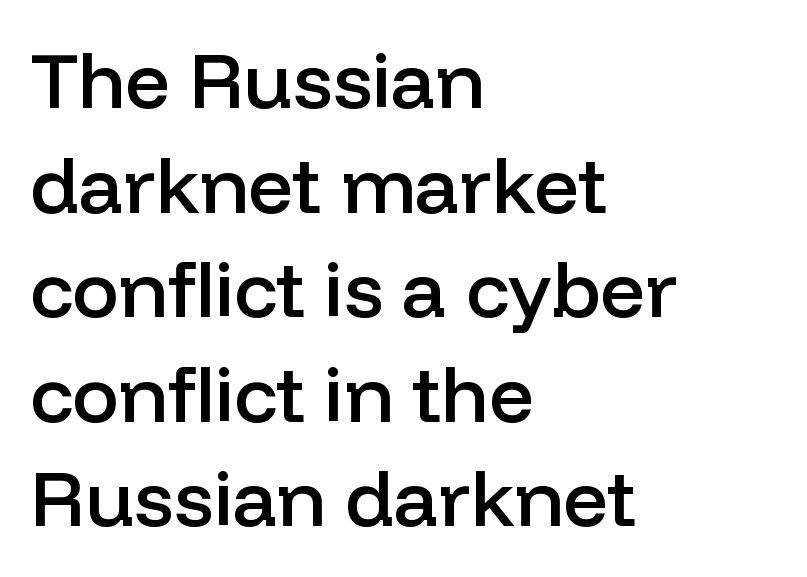
Q: Is the text bold? A: Semi-bold.
Q: Is the text italic (slanted)? A: No, it is upright.
Q: Is the typeface a serif or a sans-serif typeface? A: Sans-serif.
Q: Is the text underlined? A: No.
Q: How is the paragraph aligned? A: Left-aligned.
Q: Is the spacing between letters normal or unusually wide? A: Normal.
Q: Is the spacing between lines tight, normal or loose? A: Normal.
Q: Width (condensed, normal, or wide)? A: Normal.
Q: Stroke contrast? A: Low.
Q: x-height? A: Medium.
Q: Monospaced? A: No.
